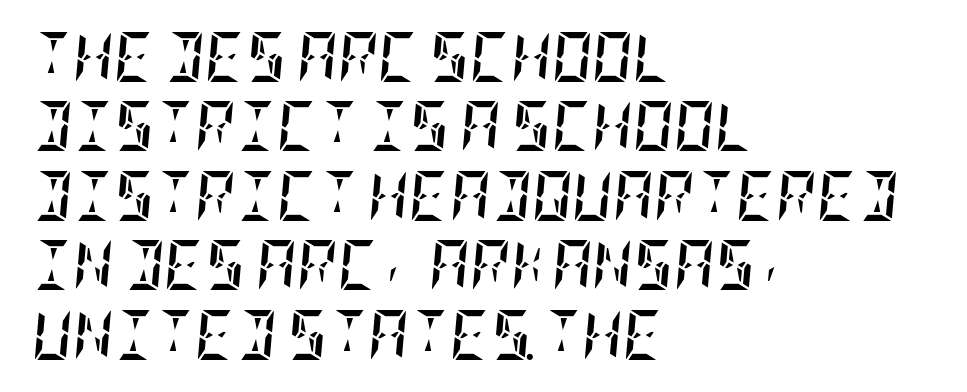
{"italic": "yes", "lean": "right", "slant_degrees": 5, "bold": "yes", "weight": "semibold", "width": "condensed", "stroke_contrast": "low", "x_height": "large", "underline": "no", "align": "left", "line_spacing": "normal", "line_spacing_ratio": 1.39, "letter_spacing": "normal", "letter_spacing_em": 0.0, "glyph_px": 50}
